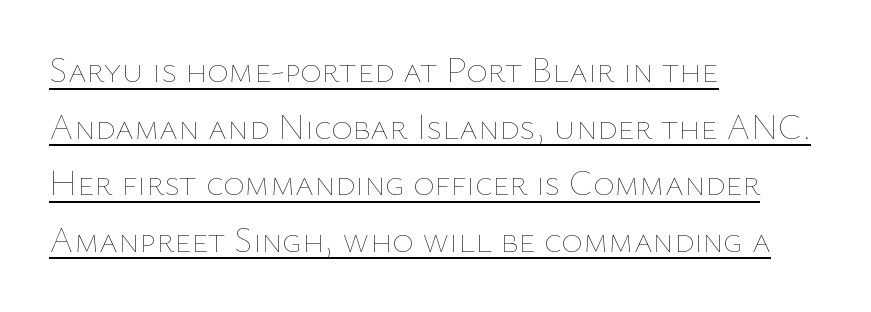
Interline gaps are of average width in this sample. Each word holds together tightly as a unit, with standard inter-letter gaps. The lettering stays uniformly vertical, giving the passage a roman look. Does the copy run flush right? No — it runs flush left.
